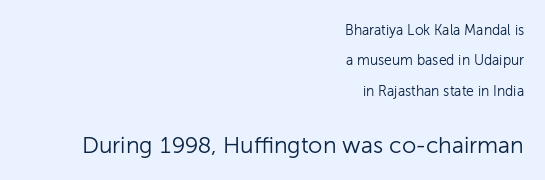
Q: Is the text bold? A: No.
Q: Is the text italic (slanted)? A: No, it is upright.
Q: Is the text underlined? A: No.
Q: How is the paragraph aligned? A: Right-aligned.
Q: Is the spacing between letters normal or unusually wide? A: Normal.
Q: Is the spacing between lines tight, normal or loose? A: Loose.
Q: Which block of text is set in a larger size, the first (top) or the second (bottom)? A: The second (bottom) one.
